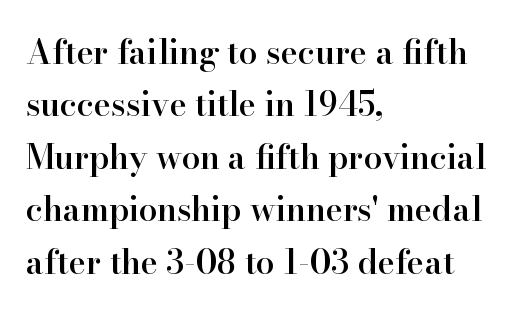
Heft: intermediate — a semibold. The gaps between neighbouring characters are ordinary and unremarkable. Looks like regular typesetting: each glyph gets only the width it needs. The specimen reads as upright at a glance. Leading matches the norm, producing a regular column. The rendering anchors every line to the left-hand side.
